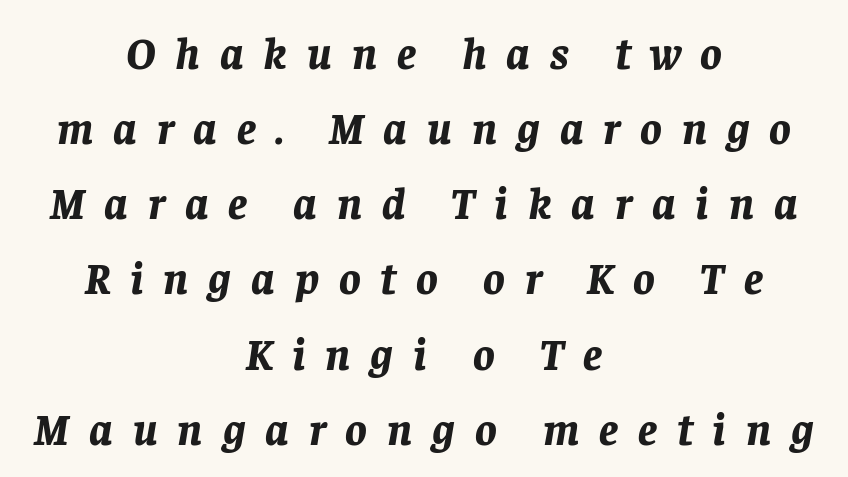
The image shows 45 px bold type, italic (leaning right); set centered, normal line spacing (1.67x), unusually wide letter spacing (+0.44 em), not underlined; low stroke contrast and a large x-height.
